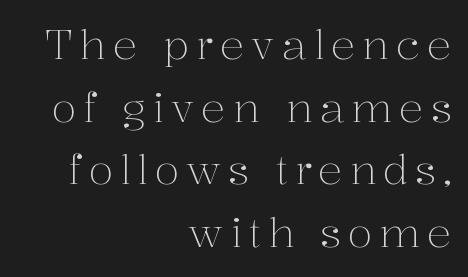
Q: Is the text bold? A: No.
Q: Is the text italic (slanted)? A: No, it is upright.
Q: Is the typeface a serif or a sans-serif typeface? A: Serif.
Q: Is the text underlined? A: No.
Q: How is the paragraph aligned? A: Right-aligned.
Q: Is the spacing between lines tight, normal or loose? A: Normal.
Q: Width (condensed, normal, or wide)? A: Normal.
Q: Stroke contrast? A: Medium.
Q: x-height? A: Medium.
Q: Monospaced? A: No.
